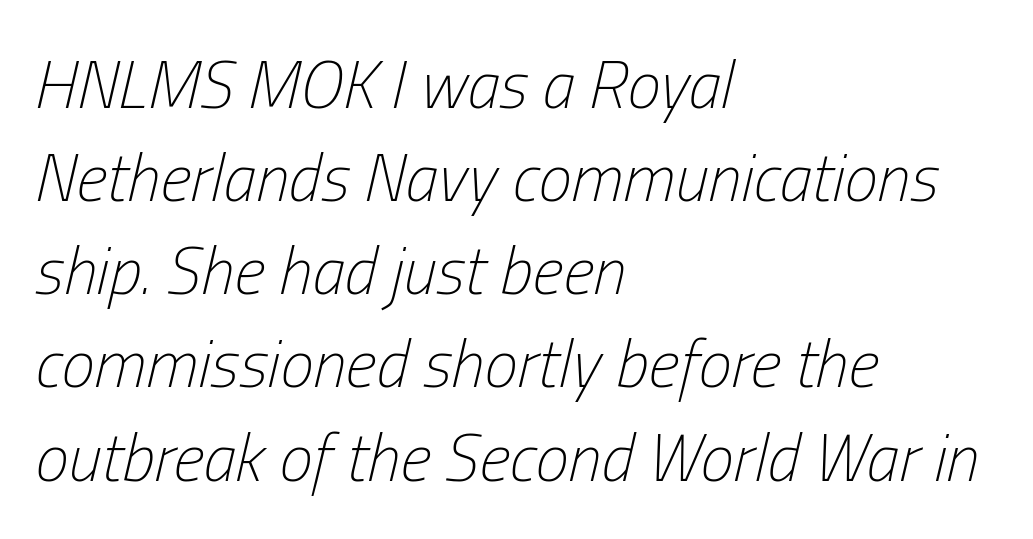
An italicized treatment has been applied to the whole sample. No extra tracking has been applied to these lines. The characters are drawn with everyday or finer stroke widths. The letters advance in unequal steps, a hallmark of proportional type. The specimen omits any rule beneath the text block's lines. The rows are spaced the way most documents space them.
